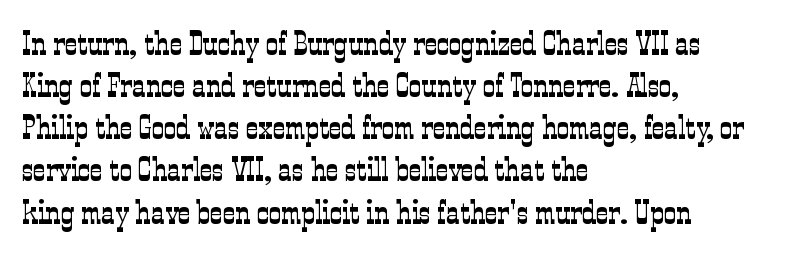
Q: Is the text bold? A: No.
Q: Is the text italic (slanted)? A: No, it is upright.
Q: Is the typeface a serif or a sans-serif typeface? A: Serif.
Q: Is the text underlined? A: No.
Q: How is the paragraph aligned? A: Left-aligned.
Q: Is the spacing between letters normal or unusually wide? A: Normal.
Q: Width (condensed, normal, or wide)? A: Condensed.
Q: Stroke contrast? A: Low.
Q: x-height? A: Medium.
Q: Monospaced? A: No.
